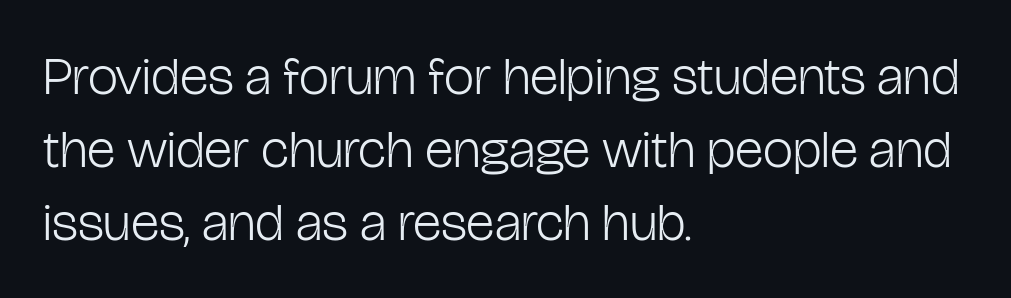
The image shows 54 px light, condensed sans-serif type, upright; set left-aligned, normal line spacing (1.35x), normal letter spacing, not underlined; low stroke contrast and a medium x-height.
